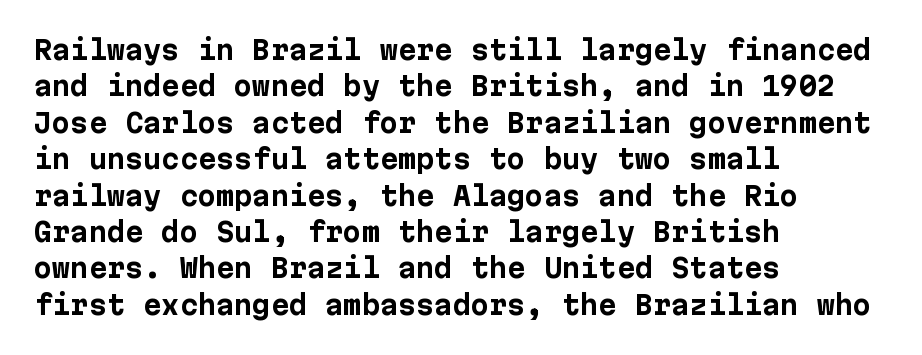
Q: Is the text bold? A: Yes.
Q: Is the text italic (slanted)? A: No, it is upright.
Q: Is the text underlined? A: No.
Q: How is the paragraph aligned? A: Left-aligned.
Q: Is the spacing between letters normal or unusually wide? A: Normal.
Q: Is the spacing between lines tight, normal or loose? A: Normal.
